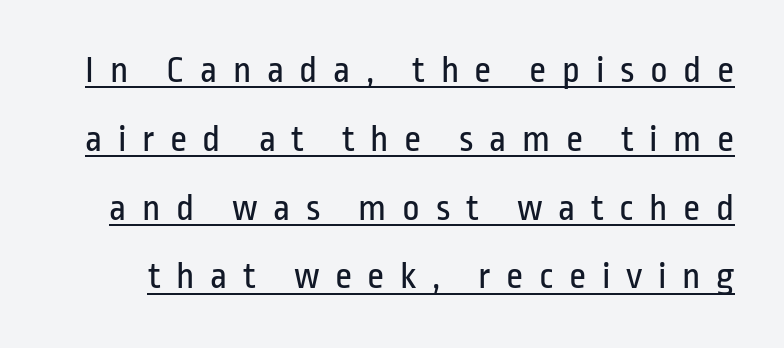
{"serif": "no", "italic": "no", "bold": "no", "weight": "regular", "width": "condensed", "stroke_contrast": "low", "x_height": "medium", "monospaced": "no", "underline": "yes", "line_spacing_ratio": 1.81, "letter_spacing": "wide", "letter_spacing_em": 0.41, "glyph_px": 38}
